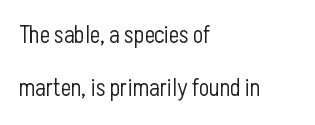
Q: Is the text bold? A: No.
Q: Is the text italic (slanted)? A: No, it is upright.
Q: Is the text underlined? A: No.
Q: How is the paragraph aligned? A: Left-aligned.
Q: Is the spacing between letters normal or unusually wide? A: Normal.
Q: Is the spacing between lines tight, normal or loose? A: Loose.
